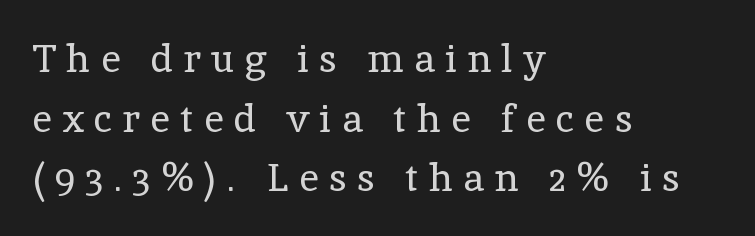
The image shows 39 px regular-weight serif type, upright; set left-aligned, normal line spacing (1.53x), unusually wide letter spacing (+0.26 em), not underlined; a medium x-height.
